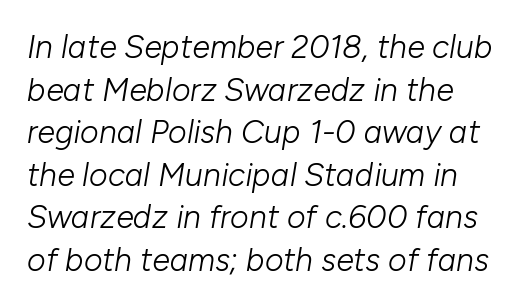
Summary of vertical rhythm: regular, with standard interline spacing. Nothing unusual about the tracking: characters are spaced as the font intends. A bare baseline throughout the passage. Weight class: somewhere from thin through regular. The rendering uses natural spacing where letterforms have individual widths. Designer's note — italics engaged.
